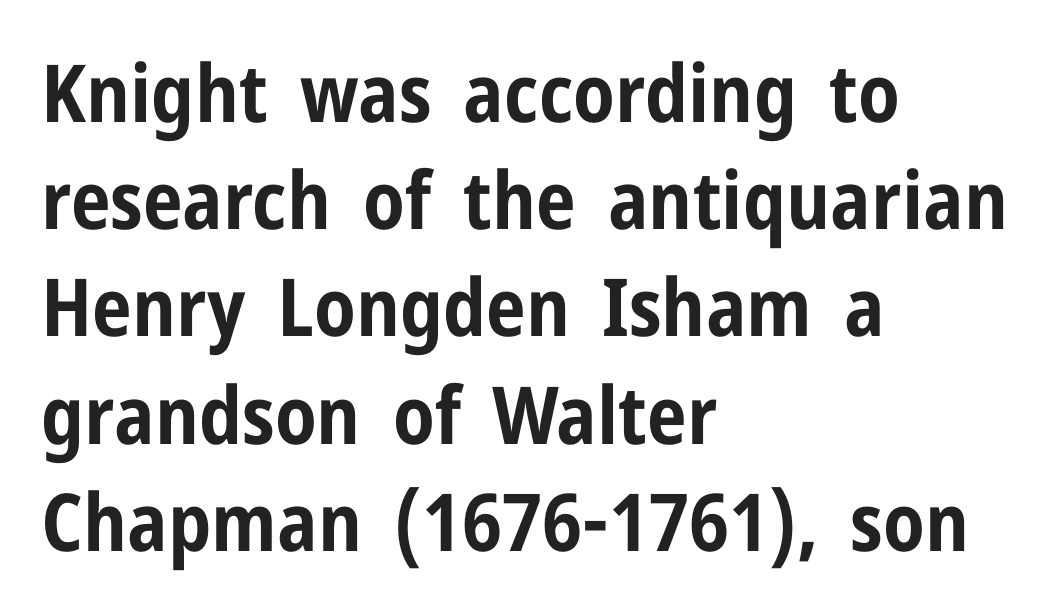
The image shows 80 px bold, condensed sans-serif type, upright; set left-aligned, normal line spacing (1.34x), normal letter spacing, not underlined; low stroke contrast and a medium x-height.
